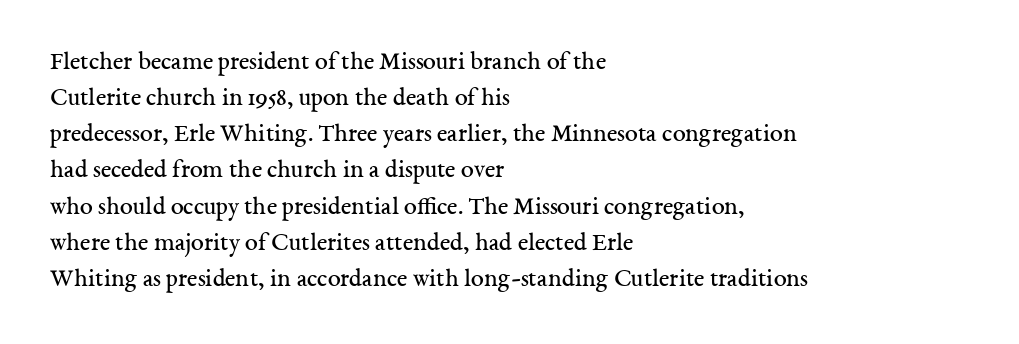
Teacher's note: observe the even left margin — that is flush-left alignment. Students, note that the glyphs here touch the page at normal intervals. Do the letters lean? They stand straight. Descenders hang freely into open space. Stem width sits at or under what a default text font uses.
